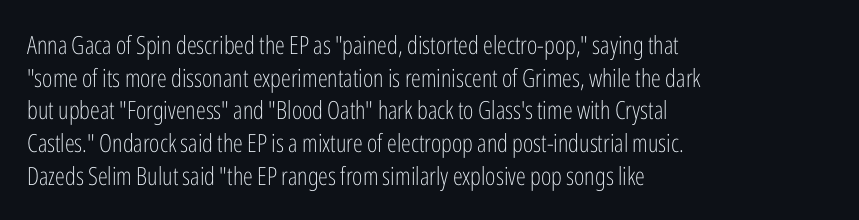
The image shows 25 px text type, upright; set left-aligned, normal line spacing (1.31x), normal letter spacing, not underlined.
